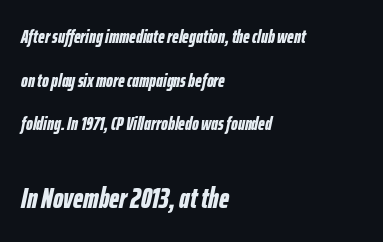
{"italic": "yes", "lean": "right", "slant_degrees": 12, "bold": "yes", "weight": "bold", "width": "condensed", "stroke_contrast": "low", "x_height": "medium", "monospaced": "no", "underline": "no", "align": "left", "line_spacing": "loose", "line_spacing_ratio": 2.29, "letter_spacing": "normal", "letter_spacing_em": 0.0, "larger_block": "second", "size_ratio": 1.53, "glyph_px": 29}
